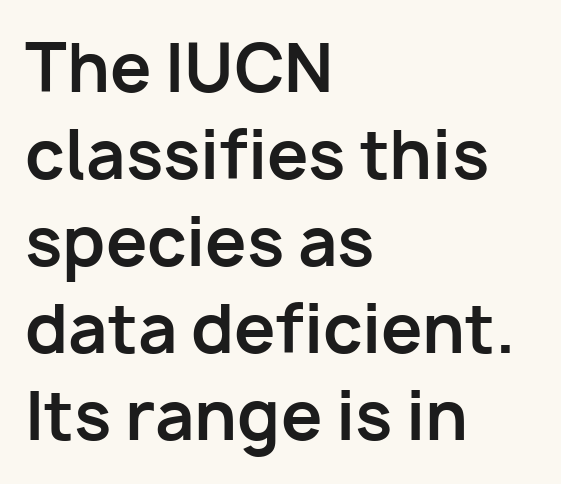
Honestly, the letter spacing is just normal — you wouldn't notice it. The lettering stays uniformly vertical, giving the passage a roman look. This block has exactly the height ordinary leading produces. The strokes are fattened all the way to bold. Unlike a traditional serif, this face leaves its strokes unadorned.
